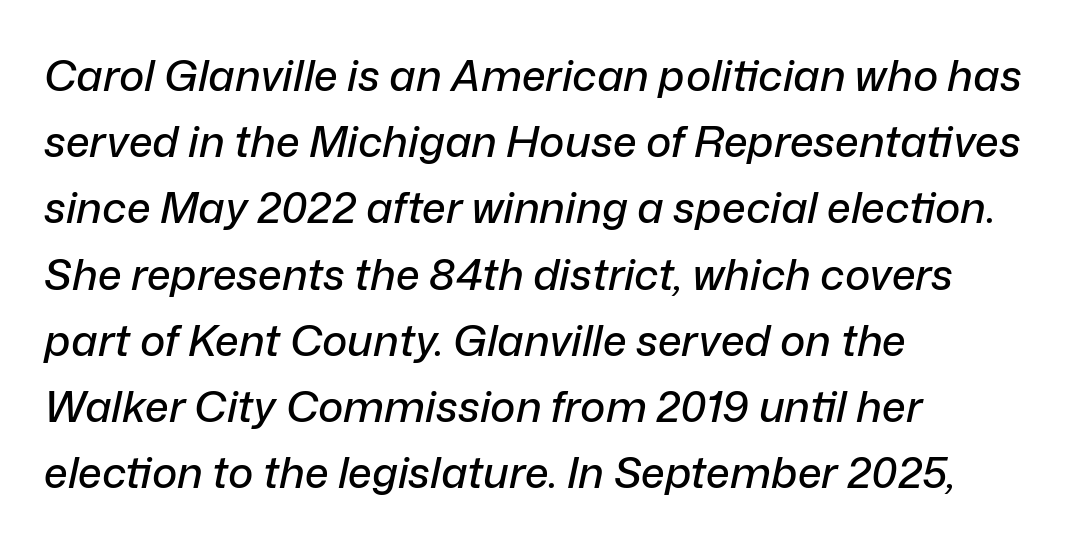
{"italic": "yes", "lean": "right", "slant_degrees": 12, "width": "normal", "stroke_contrast": "low", "x_height": "medium", "monospaced": "no", "underline": "no", "align": "left", "line_spacing": "normal", "line_spacing_ratio": 1.54, "letter_spacing": "normal", "letter_spacing_em": 0.0, "glyph_px": 43}
